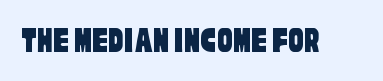
The image shows 38 px condensed sans-serif type; set normal letter spacing, not underlined; low stroke contrast and a large x-height.
